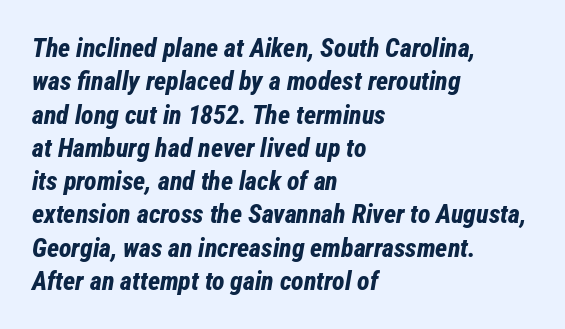
The image shows 26 px bold type, italic (leaning right); set left-aligned, normal line spacing (1.28x), normal letter spacing, not underlined.
